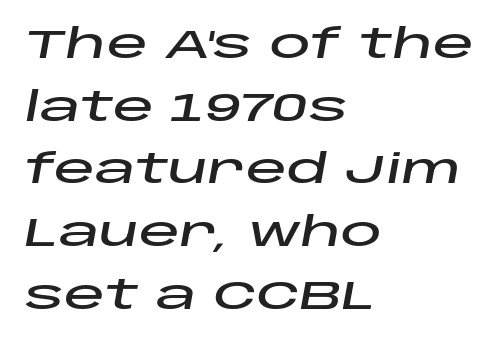
The image shows 41 px wide type, italic (leaning right); set left-aligned, normal line spacing (1.53x), normal letter spacing, not underlined; low stroke contrast and a large x-height.
